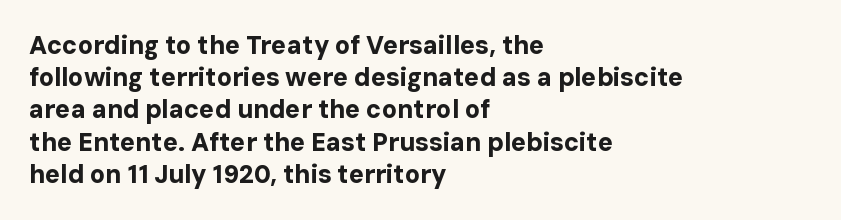
The image shows 25 px bold type, upright; set left-aligned, normal line spacing (1.29x), normal letter spacing, not underlined.
